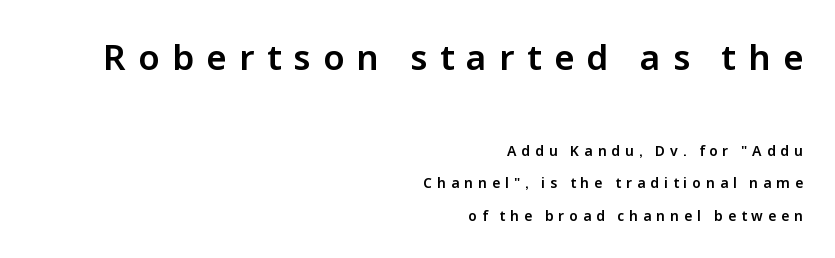
The image shows 35 px sans-serif type, upright; set right-aligned, loose line spacing (2.31x), unusually wide letter spacing (+0.35 em), not underlined; the first (top) block is 2.5x larger; low stroke contrast and a medium x-height.
